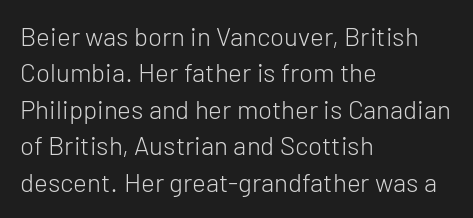
{"italic": "no", "bold": "no", "underline": "no", "align": "left", "line_spacing": "normal", "line_spacing_ratio": 1.4, "letter_spacing": "normal", "letter_spacing_em": 0.0, "glyph_px": 26}
